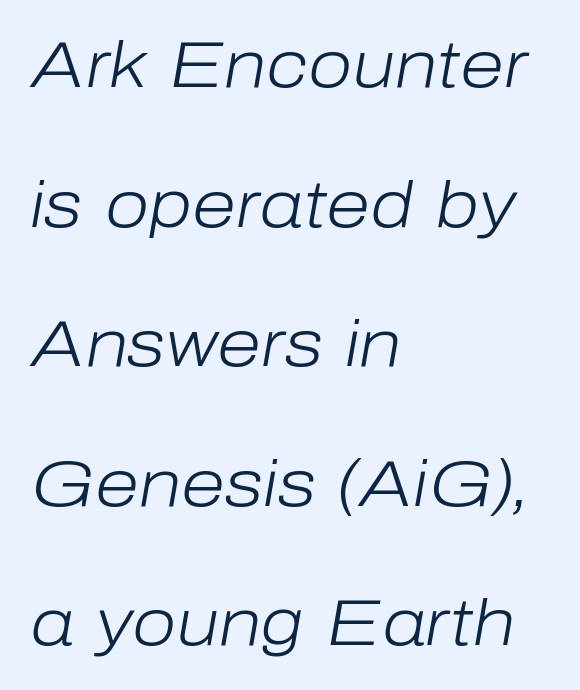
Is this a fixed-width face? No — the glyphs have proportional, varying widths. This sample uses an oblique cut, with every glyph tilted off the vertical. Here the glyphs are tracked normally, forming tight word shapes. Vertical spacing — loose. Stem width sits at or under what a default text font uses. Every row of glyphs begins at an identical x-position on the left.
